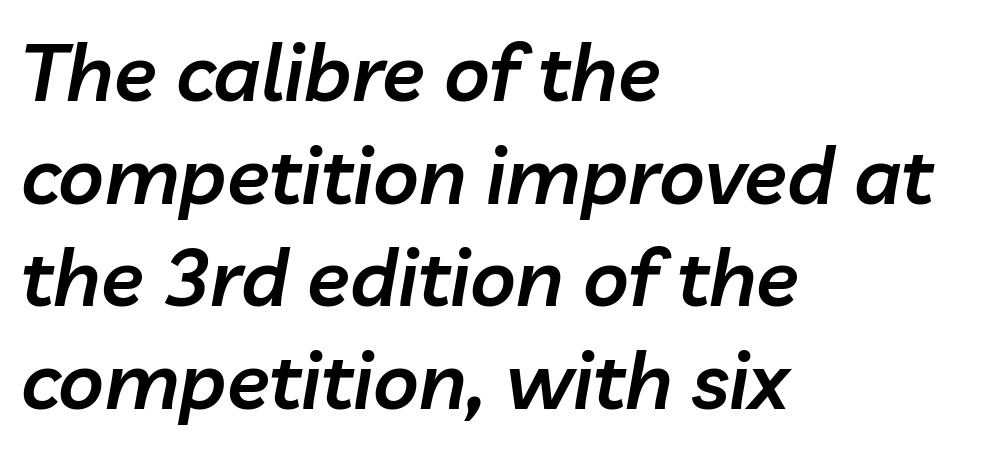
Q: Is the text bold? A: Semi-bold.
Q: Is the text italic (slanted)? A: Yes, it leans right by about 10 degrees.
Q: Is the text underlined? A: No.
Q: How is the paragraph aligned? A: Left-aligned.
Q: Is the spacing between letters normal or unusually wide? A: Normal.
Q: Is the spacing between lines tight, normal or loose? A: Normal.
Q: Width (condensed, normal, or wide)? A: Normal.
Q: Stroke contrast? A: Low.
Q: x-height? A: Medium.
Q: Monospaced? A: No.
